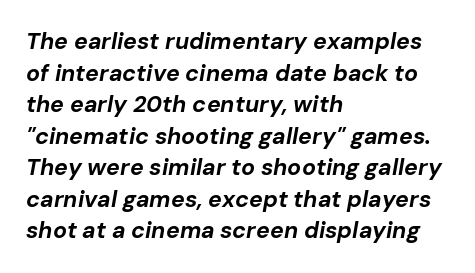
The image shows 23 px bold type, italic (leaning right); set left-aligned, normal line spacing (1.37x), normal letter spacing, not underlined.
